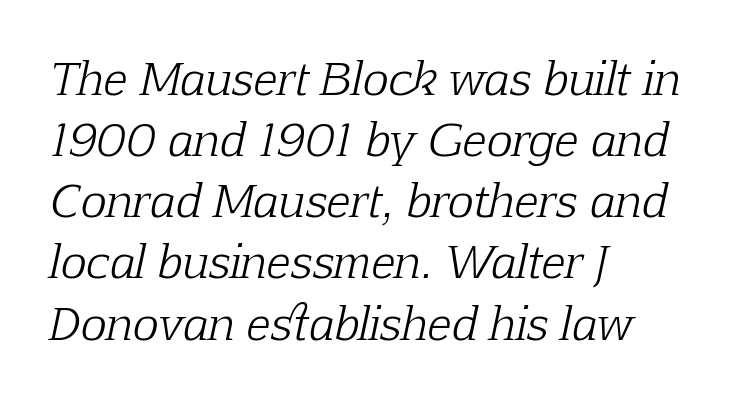
Q: Is the text bold? A: No.
Q: Is the text italic (slanted)? A: Yes, it leans right by about 12 degrees.
Q: Is the typeface a serif or a sans-serif typeface? A: Serif.
Q: Is the text underlined? A: No.
Q: How is the paragraph aligned? A: Left-aligned.
Q: Is the spacing between letters normal or unusually wide? A: Normal.
Q: Is the spacing between lines tight, normal or loose? A: Normal.
Q: Width (condensed, normal, or wide)? A: Normal.
Q: Stroke contrast? A: Low.
Q: x-height? A: Medium.
Q: Monospaced? A: No.
